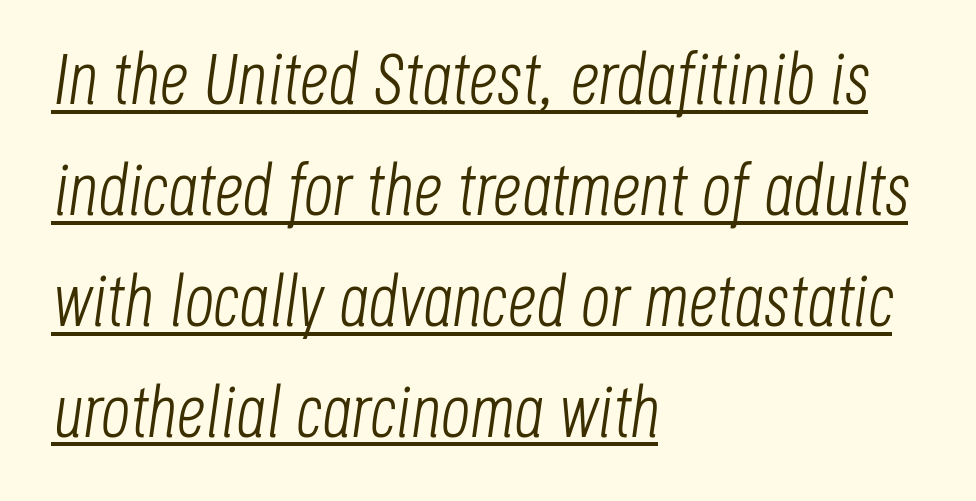
The image shows 72 px light, condensed type, italic (leaning right); set left-aligned, normal line spacing (1.54x), normal letter spacing, underlined; low stroke contrast and a large x-height.
